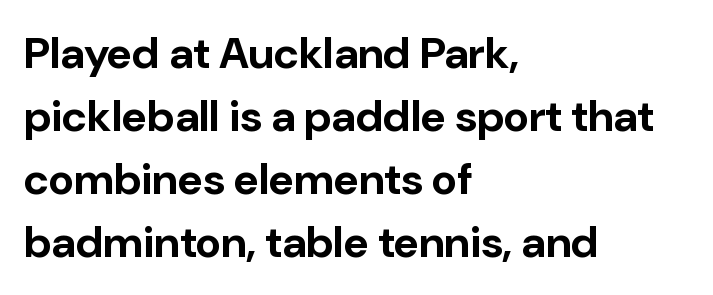
The image shows 44 px bold sans-serif type, upright; set left-aligned, normal line spacing (1.43x), normal letter spacing, not underlined; low stroke contrast and a medium x-height.
